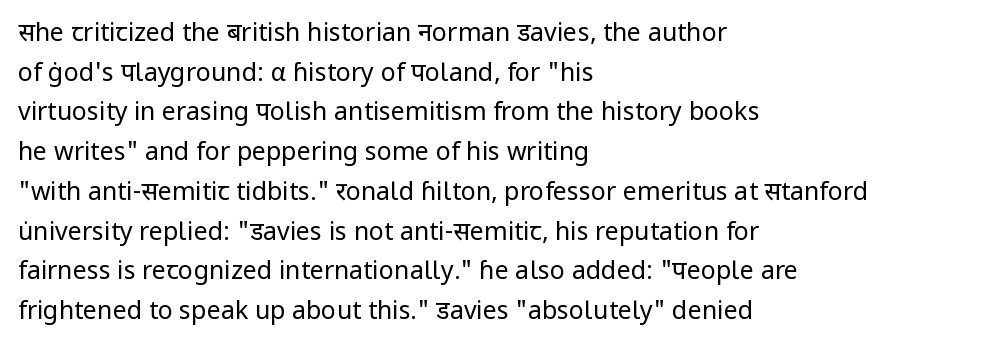
The image shows 25 px text type, upright; set left-aligned, normal line spacing (1.59x), normal letter spacing, not underlined.
